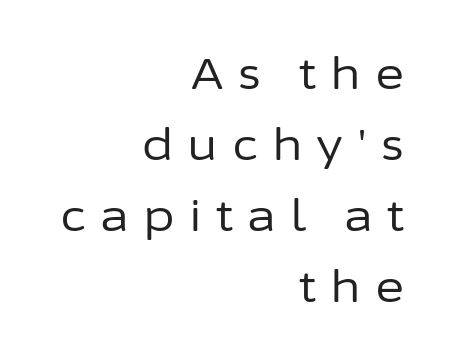
The image shows 44 px regular-weight sans-serif type, upright; set right-aligned, normal line spacing (1.61x), unusually wide letter spacing (+0.32 em), not underlined; low stroke contrast and a medium x-height.
